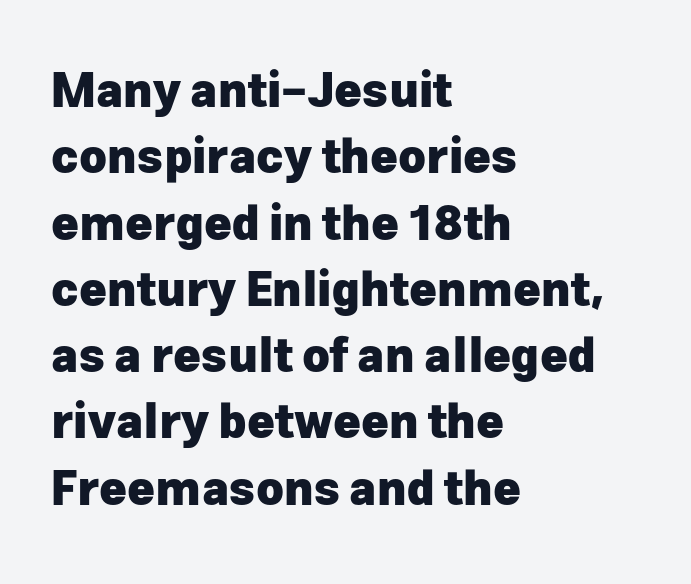
The image shows 47 px heavy sans-serif type, upright; set left-aligned, normal line spacing (1.41x), normal letter spacing, not underlined; low stroke contrast and a medium x-height.
